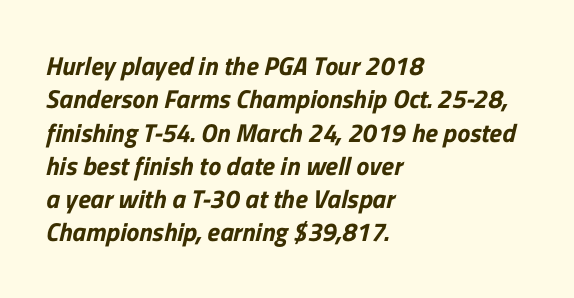
The image shows 26 px text type; set left-aligned, normal line spacing (1.28x), normal letter spacing, not underlined.
